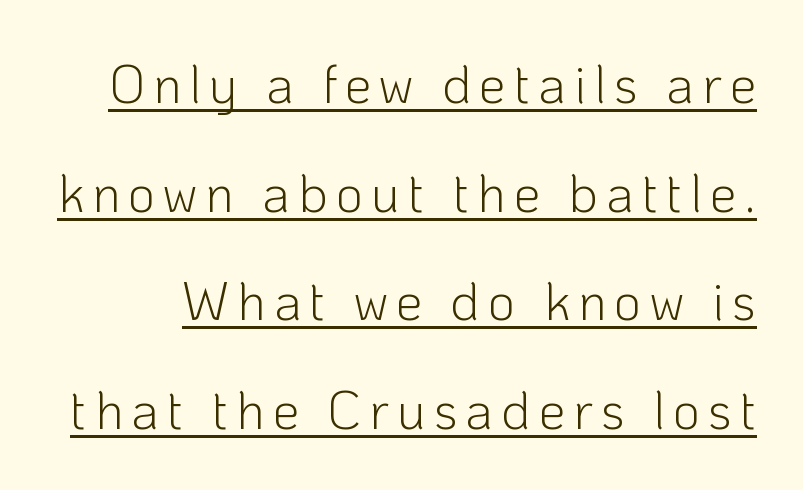
Q: Is the text bold? A: No.
Q: Is the text italic (slanted)? A: No, it is upright.
Q: Is the typeface a serif or a sans-serif typeface? A: Sans-serif.
Q: Is the text underlined? A: Yes.
Q: Is the spacing between lines tight, normal or loose? A: Loose.
Q: Width (condensed, normal, or wide)? A: Normal.
Q: Stroke contrast? A: Low.
Q: x-height? A: Medium.
Q: Monospaced? A: No.
